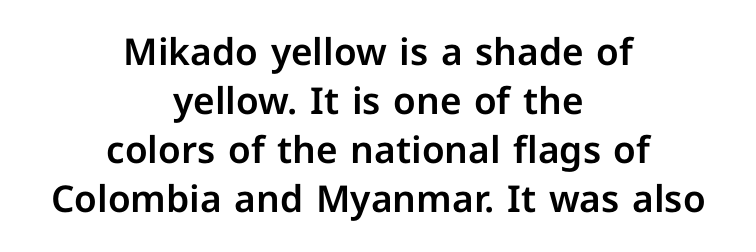
{"serif": "no", "italic": "no", "width": "normal", "stroke_contrast": "low", "x_height": "medium", "monospaced": "no", "underline": "no", "align": "center", "line_spacing": "normal", "line_spacing_ratio": 1.32, "letter_spacing": "normal", "letter_spacing_em": 0.0, "glyph_px": 37}
